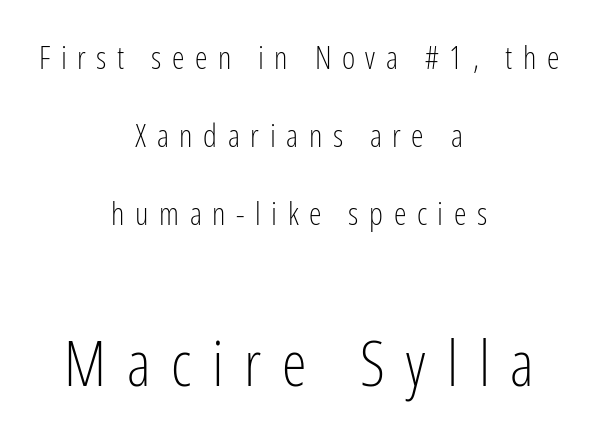
{"serif": "no", "italic": "no", "bold": "no", "weight": "light", "width": "condensed", "stroke_contrast": "low", "x_height": "medium", "monospaced": "no", "underline": "no", "align": "center", "line_spacing": "loose", "line_spacing_ratio": 2.43, "letter_spacing": "wide", "letter_spacing_em": 0.33, "larger_block": "second", "size_ratio": 1.97, "glyph_px": 63}
